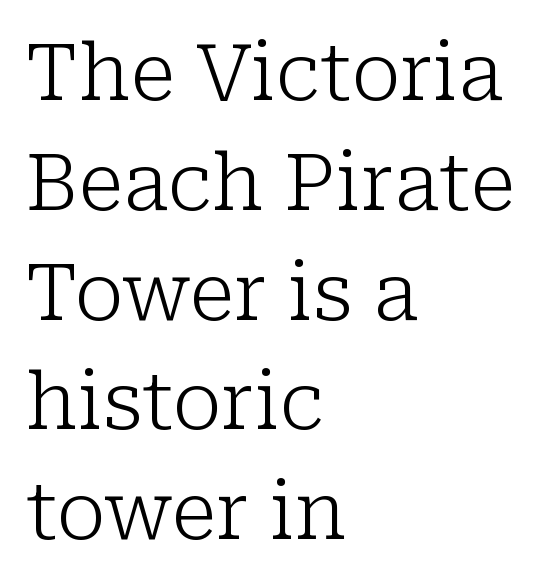
{"serif": "yes", "italic": "no", "bold": "no", "weight": "light", "width": "normal", "stroke_contrast": "low", "x_height": "medium", "monospaced": "no", "underline": "no", "align": "left", "line_spacing": "normal", "line_spacing_ratio": 1.39, "letter_spacing": "normal", "letter_spacing_em": 0.0, "glyph_px": 79}
